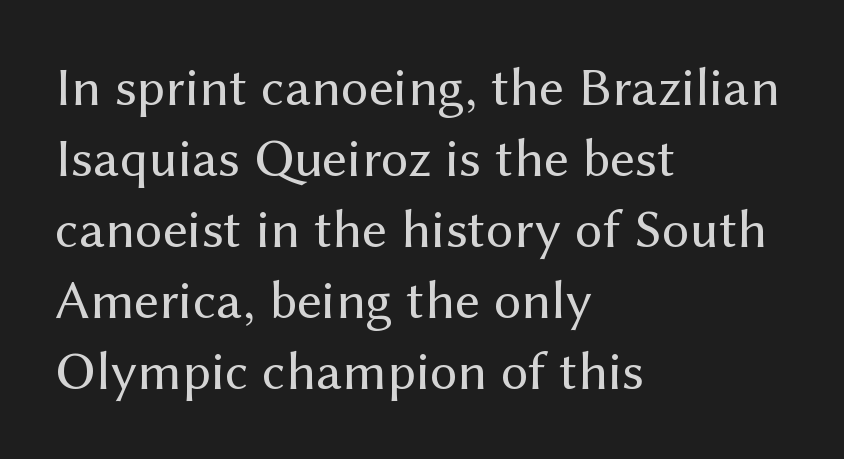
{"serif": "no", "italic": "no", "bold": "no", "weight": "regular", "width": "normal", "stroke_contrast": "medium", "x_height": "medium", "monospaced": "no", "underline": "no", "align": "left", "line_spacing": "normal", "line_spacing_ratio": 1.29, "letter_spacing": "normal", "letter_spacing_em": 0.0, "glyph_px": 55}
